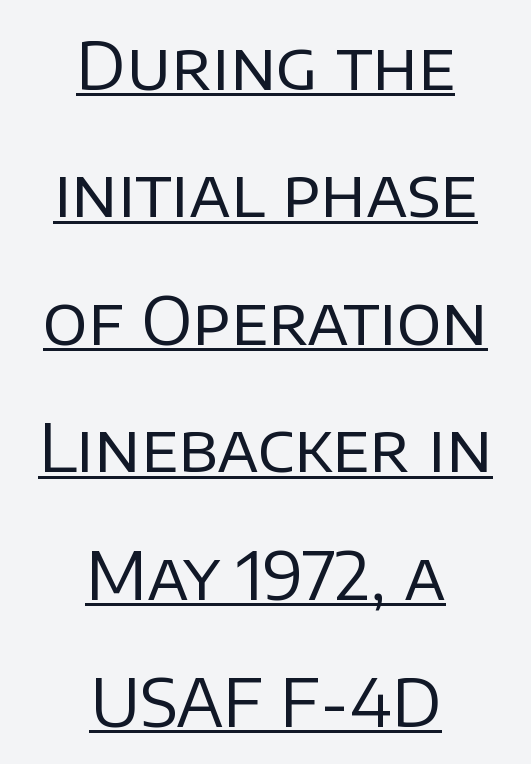
The image shows 66 px regular-weight sans-serif type, upright; set centered, loose line spacing (1.93x), normal letter spacing, underlined; low stroke contrast and a large x-height.
